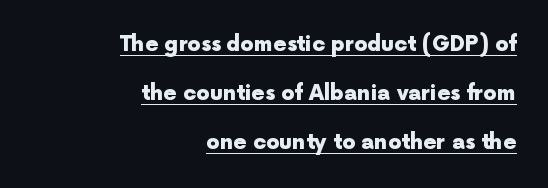
These lines stack with their right ends in a neat column. Italic? Not at all — the glyphs are vertical. Horizontal bands of white between lines are thick stripes. Characters follow at the spacing the type designer built in. Thick stems and heavy bowls — unmistakably bold. You can see a thin bar hugging the bottom of the glyphs.
